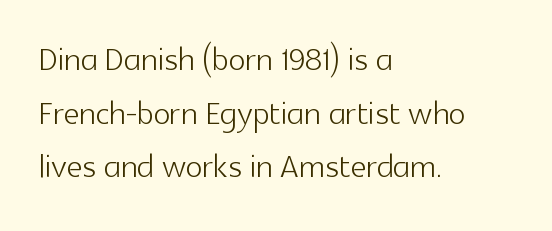
The image shows 44 px light sans-serif type, upright; set left-aligned, line spacing 1.22x, normal letter spacing, not underlined; a medium x-height.
